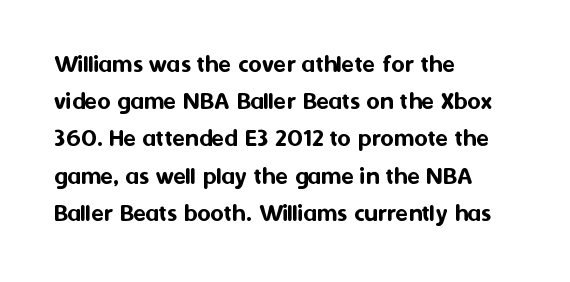
The passage is arranged the way most books set body copy — flush left. No extra tracking has been applied to these lines. You can tell it's not italic because the verticals are truly vertical. The leading is moderate, giving the passage an even texture. The specimen omits any rule beneath the text block's lines.
